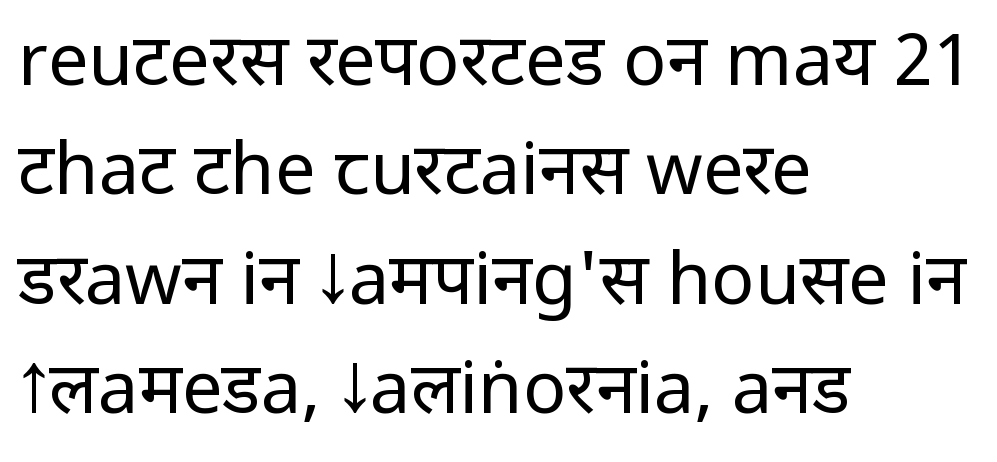
Bold? No — there's no thickening of the strokes. Observe the absence of serifs on each vertical stroke in this sample. The rendering anchors every line to the left-hand side. The designer left line spacing at the default. The type sits square on the baseline with zero lean. Letter spacing: default.
